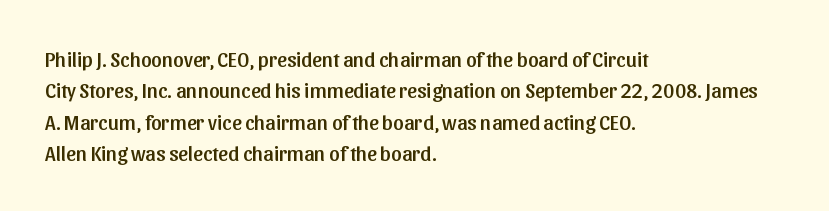
{"italic": "no", "underline": "no", "align": "left", "line_spacing": "normal", "line_spacing_ratio": 1.5, "letter_spacing": "normal", "letter_spacing_em": 0.0, "glyph_px": 21}
